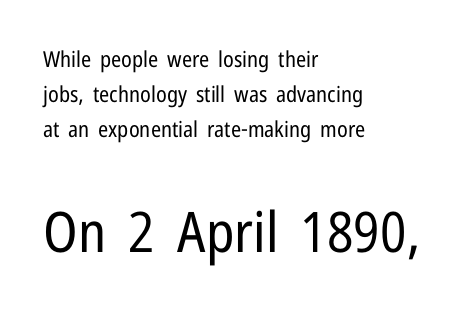
Does the copy run flush right? No — it runs flush left. Reading down the column, the eye jumps a familiar distance to each next line. Only glyphs here, with clear space below each row. Serifs: no, the terminals of the letterforms are clean.
